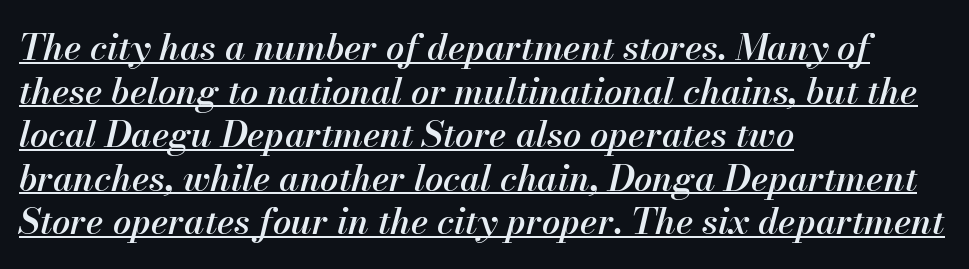
{"italic": "yes", "lean": "right", "slant_degrees": 13, "bold": "semi", "weight": "semibold", "width": "normal", "stroke_contrast": "medium", "x_height": "small", "monospaced": "no", "underline": "yes", "align": "left", "line_spacing_ratio": 1.21, "letter_spacing": "normal", "letter_spacing_em": 0.0, "glyph_px": 36}
